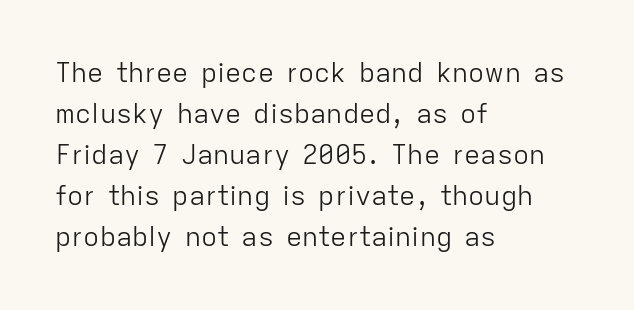
Q: Is the text bold? A: No.
Q: Is the text italic (slanted)? A: No, it is upright.
Q: Is the text underlined? A: No.
Q: How is the paragraph aligned? A: Left-aligned.
Q: Is the spacing between letters normal or unusually wide? A: Normal.
Q: Is the spacing between lines tight, normal or loose? A: Normal.
